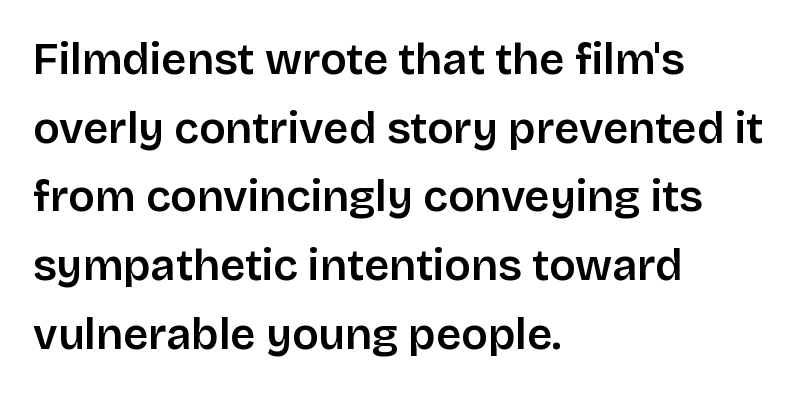
The space directly below the letters is spotless. A student would call this left alignment; a typographer would say flush left, rag right. Posture: vertical. One glance says typical: line gaps are just what's usual. The letters advance in unequal steps, a hallmark of proportional type.
